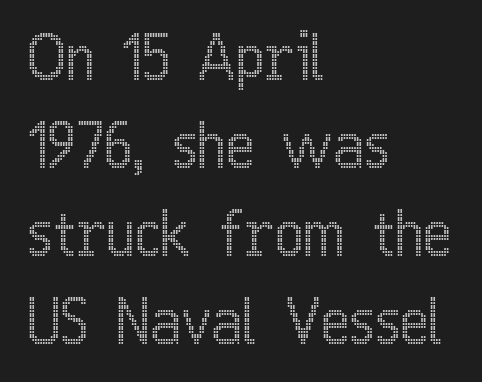
{"italic": "no", "width": "condensed", "x_height": "medium", "monospaced": "no", "underline": "no", "align": "left", "line_spacing": "normal", "line_spacing_ratio": 1.44, "letter_spacing": "normal", "letter_spacing_em": 0.0, "glyph_px": 61}
